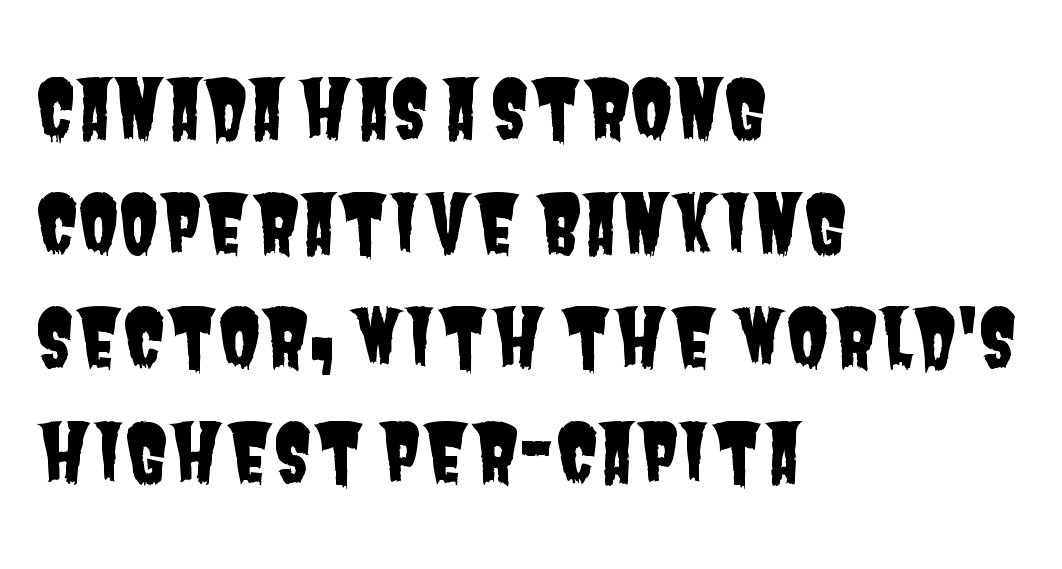
{"serif": "no", "width": "condensed", "stroke_contrast": "low", "x_height": "large", "monospaced": "no", "underline": "no", "align": "left", "line_spacing": "normal", "line_spacing_ratio": 1.47, "letter_spacing": "normal", "letter_spacing_em": 0.0, "glyph_px": 78}
